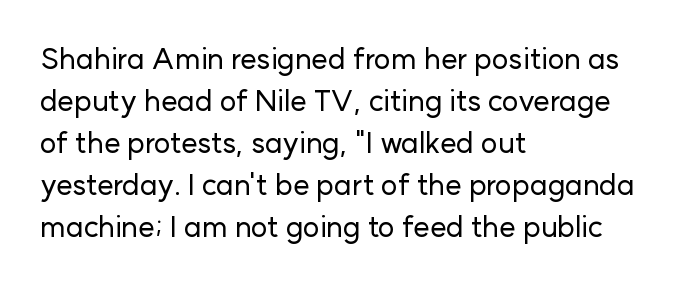
Q: Is the text italic (slanted)? A: No, it is upright.
Q: Is the typeface a serif or a sans-serif typeface? A: Sans-serif.
Q: Is the text underlined? A: No.
Q: How is the paragraph aligned? A: Left-aligned.
Q: Is the spacing between letters normal or unusually wide? A: Normal.
Q: Is the spacing between lines tight, normal or loose? A: Normal.
Q: Width (condensed, normal, or wide)? A: Normal.
Q: Stroke contrast? A: Low.
Q: x-height? A: Medium.
Q: Monospaced? A: No.
